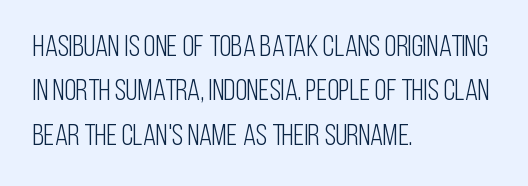
{"serif": "no", "italic": "no", "bold": "no", "weight": "light", "width": "condensed", "stroke_contrast": "low", "x_height": "large", "monospaced": "no", "underline": "no", "align": "left", "line_spacing": "normal", "line_spacing_ratio": 1.48, "letter_spacing": "normal", "letter_spacing_em": 0.0, "glyph_px": 30}
